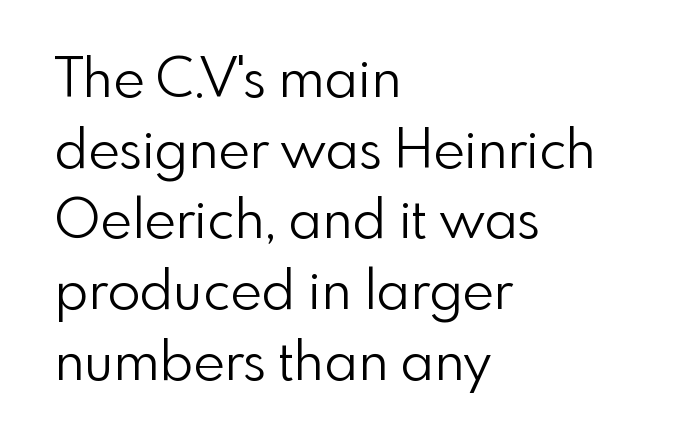
The image shows 54 px light sans-serif type, upright; set left-aligned, normal line spacing (1.31x), normal letter spacing, not underlined; a small x-height.
